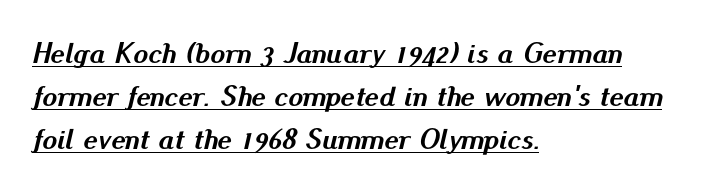
The typesetter chose a ragged-right arrangement here. The gaps between neighbouring characters are ordinary and unremarkable. What's the leading like? Ordinary, nothing unusual. These characters rest on top of a visible drawn line. Thick stems and heavy bowls — unmistakably bold. Slanted lettering throughout.
